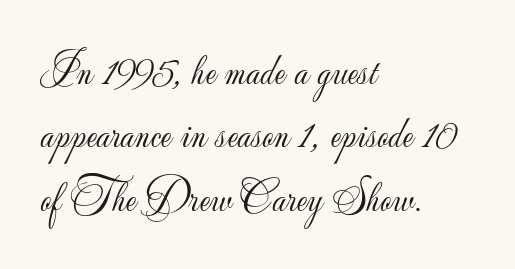
The image shows 44 px light sans-serif type; set left-aligned, normal line spacing (1.44x), normal letter spacing, not underlined; low stroke contrast and a small x-height.
